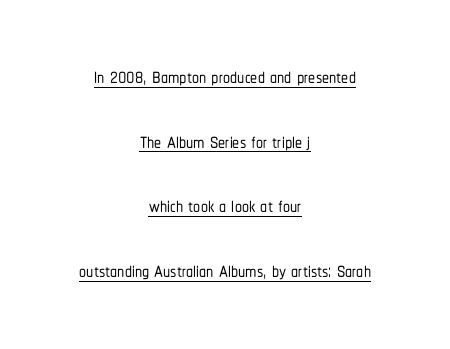
The image shows 28 px condensed sans-serif type, upright; set centered, loose line spacing (2.31x), normal letter spacing, underlined; low stroke contrast and a medium x-height.
